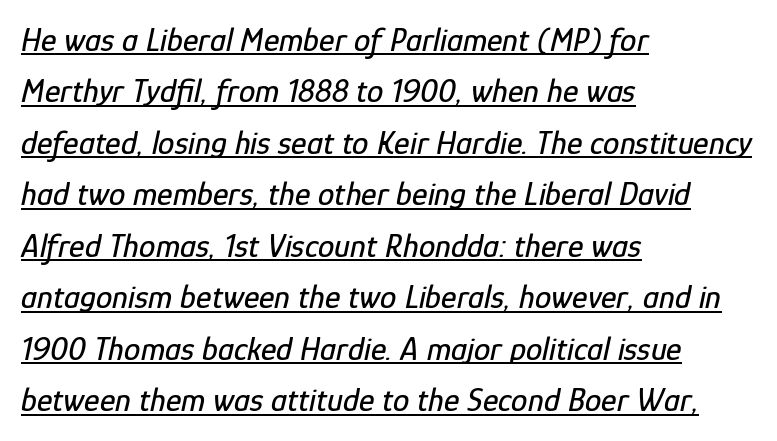
Q: Is the text italic (slanted)? A: Yes, it leans right by about 12 degrees.
Q: Is the text underlined? A: Yes.
Q: How is the paragraph aligned? A: Left-aligned.
Q: Is the spacing between letters normal or unusually wide? A: Normal.
Q: Is the spacing between lines tight, normal or loose? A: Normal.
Q: Width (condensed, normal, or wide)? A: Condensed.
Q: Stroke contrast? A: Low.
Q: x-height? A: Medium.
Q: Monospaced? A: No.
